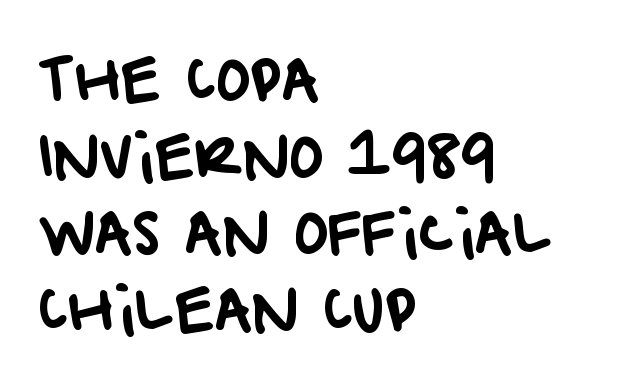
The image shows 58 px sans-serif type; set left-aligned, normal line spacing (1.32x), normal letter spacing, not underlined; low stroke contrast and a large x-height.
